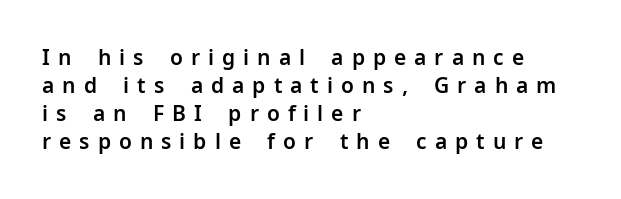
The image shows 21 px text type, upright; set left-aligned, normal line spacing (1.34x), unusually wide letter spacing (+0.38 em), not underlined.
